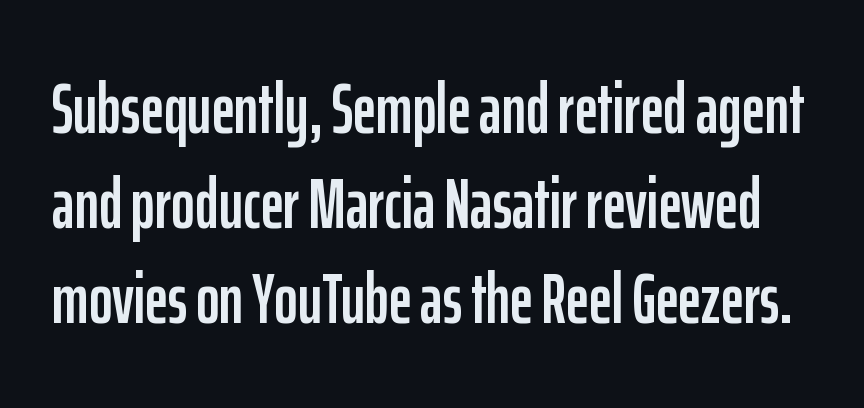
The tracking reads as untouched default to a designer's eye. A typesetter would call this proportional, since set widths differ per character. The type family on display is of the sans-serif kind. A typesetter would call this leading conventional body-copy spacing. The area under the type is left untouched.
